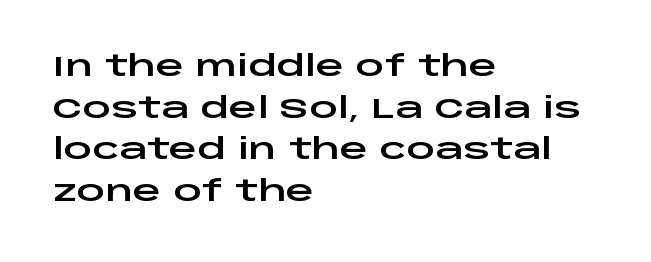
The image shows 28 px wide sans-serif type, upright; set left-aligned, normal line spacing (1.49x), normal letter spacing, not underlined; low stroke contrast and a large x-height.
